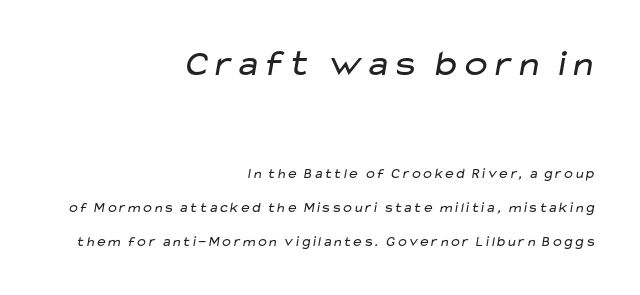
The space directly below the letters is spotless. Is there much room between lines? Yes — plenty of vertical air separates them. The gaps between neighbouring characters are ordinary and unremarkable. Block one is the big one; block two sits smaller underneath. Counters stay open thanks to moderate or lighter strokes. Varying glyph widths throughout — classic text-font behaviour.
